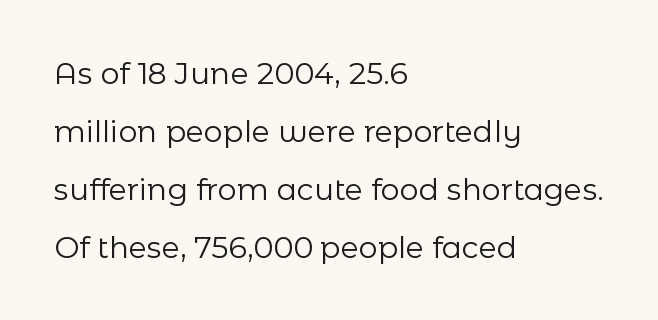
The image shows 30 px regular-weight sans-serif type, upright; set left-aligned, loose line spacing (1.93x), normal letter spacing, not underlined; low stroke contrast and a medium x-height.
